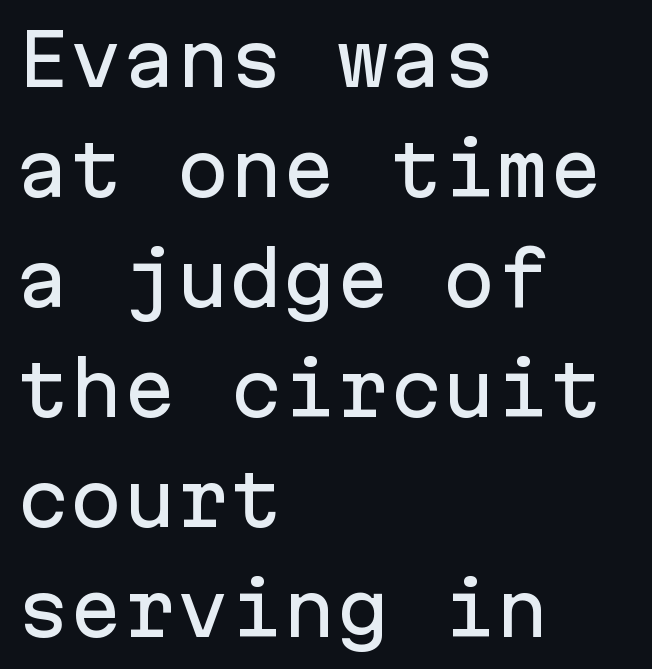
If you measured baseline to baseline, you'd find a middling distance. Grotesque or geometric, the face here clearly has no serifs. Looks like terminal output: every glyph gets an equal slot. Do the letters lean? They stand straight. Decoration check: the copy has no underline. The passage is arranged the way most books set body copy — flush left.
